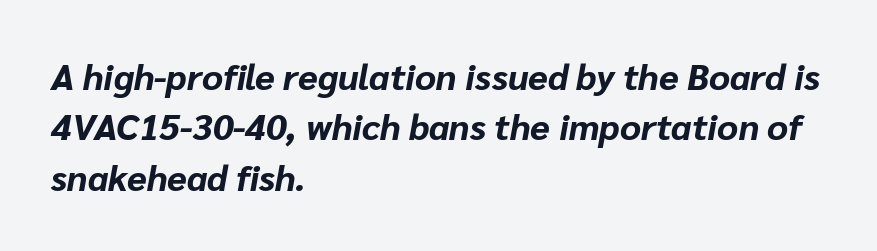
Standard letterfit; no display-style spreading of the glyphs. The letters are bold, with thick, heavy strokes. Lines of text with bare space underneath. Interline gaps are of average width in this sample. Each line starts at the same left margin while the right side varies. You could not count columns in this text — the font is proportionally spaced.
